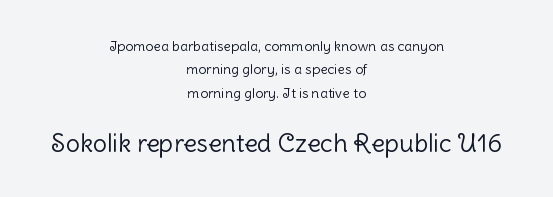
{"italic": "no", "bold": "no", "underline": "no", "align": "center", "line_spacing": "normal", "line_spacing_ratio": 1.67, "letter_spacing": "normal", "letter_spacing_em": 0.0, "larger_block": "second", "size_ratio": 1.79, "glyph_px": 25}
